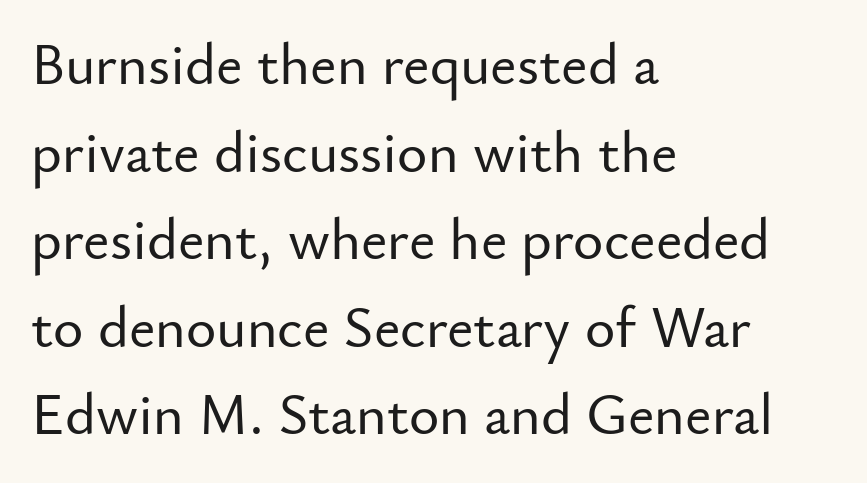
The image shows 58 px sans-serif type, upright; set left-aligned, normal line spacing (1.51x), normal letter spacing, not underlined; low stroke contrast and a small x-height.
